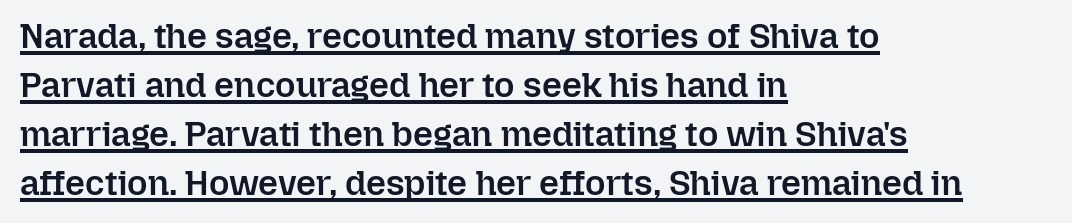
These lines are set flush left with a ragged right edge. Somebody hit Ctrl+U on this one — the words are underlined. The vertical gap from one line to the next is medium. Look at the stroke-to-counter ratio: somewhat heavy, a semibold. The face used here is rendered with its standard letterfit.
